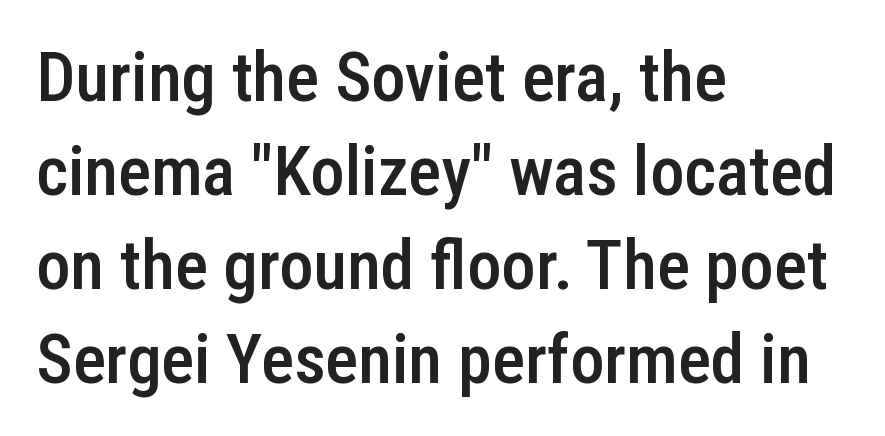
Q: Is the text bold? A: Semi-bold.
Q: Is the text italic (slanted)? A: No, it is upright.
Q: Is the typeface a serif or a sans-serif typeface? A: Sans-serif.
Q: Is the text underlined? A: No.
Q: How is the paragraph aligned? A: Left-aligned.
Q: Is the spacing between letters normal or unusually wide? A: Normal.
Q: Is the spacing between lines tight, normal or loose? A: Normal.
Q: Width (condensed, normal, or wide)? A: Condensed.
Q: Stroke contrast? A: Low.
Q: x-height? A: Medium.
Q: Monospaced? A: No.
